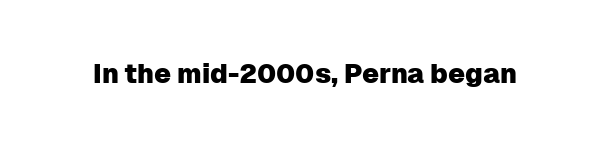
The image shows 27 px text type, upright; set normal letter spacing, not underlined.
